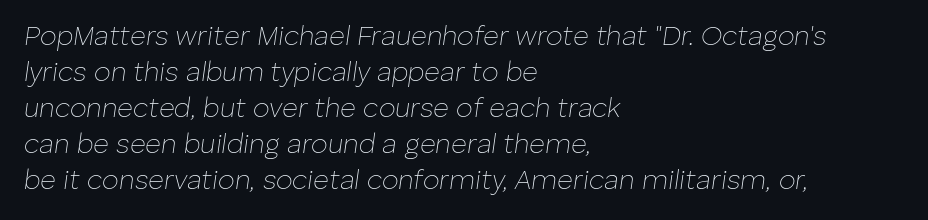
The image shows 27 px text type, italic (leaning right); set left-aligned, normal line spacing (1.33x), normal letter spacing, not underlined.
